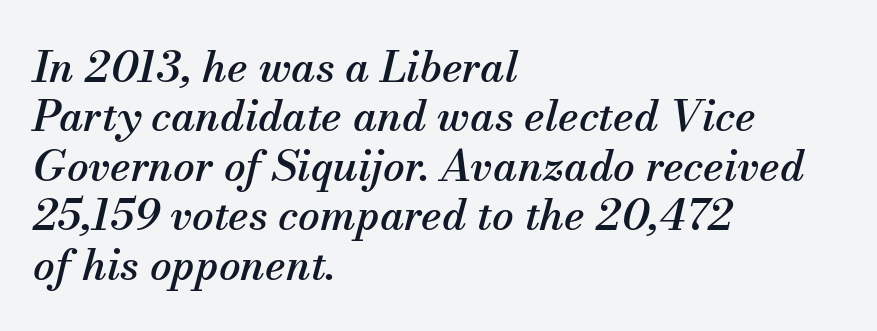
{"serif": "yes", "italic": "yes", "lean": "right", "slant_degrees": 13, "width": "normal", "stroke_contrast": "medium", "x_height": "small", "monospaced": "no", "underline": "no", "align": "left", "line_spacing": "tight", "line_spacing_ratio": 1.15, "letter_spacing": "normal", "letter_spacing_em": 0.0, "glyph_px": 43}
